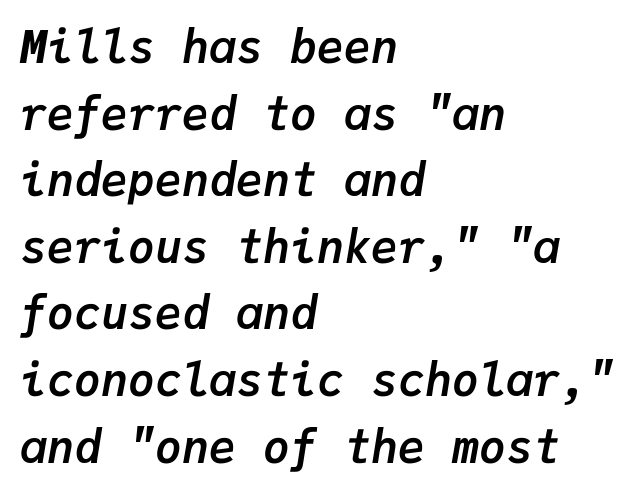
The image shows 45 px semibold type, italic (leaning right), monospaced; set left-aligned, normal line spacing (1.48x), normal letter spacing, not underlined; low stroke contrast and a medium x-height.
